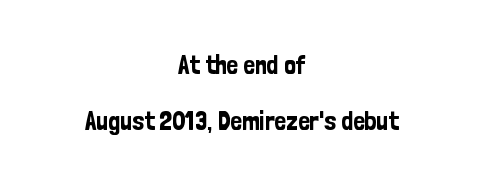
{"italic": "no", "underline": "no", "align": "center", "line_spacing": "loose", "line_spacing_ratio": 2.15, "letter_spacing": "normal", "letter_spacing_em": 0.0, "glyph_px": 26}
